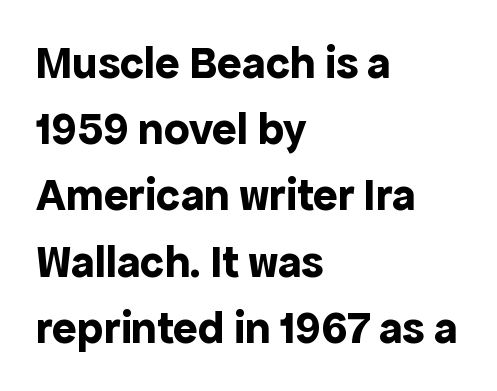
{"serif": "no", "italic": "no", "bold": "yes", "weight": "bold", "width": "normal", "x_height": "medium", "monospaced": "no", "underline": "no", "align": "left", "line_spacing": "normal", "line_spacing_ratio": 1.44, "letter_spacing": "normal", "letter_spacing_em": 0.0, "glyph_px": 46}
